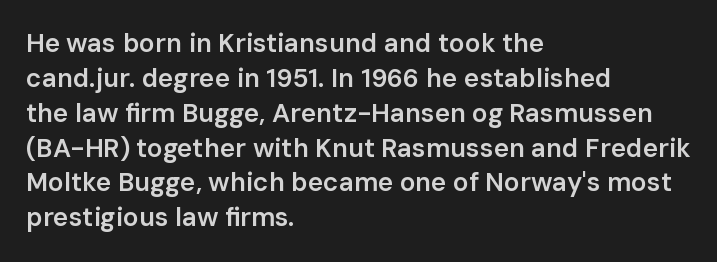
The image shows 26 px text type, upright; set left-aligned, normal line spacing (1.34x), normal letter spacing, not underlined.
